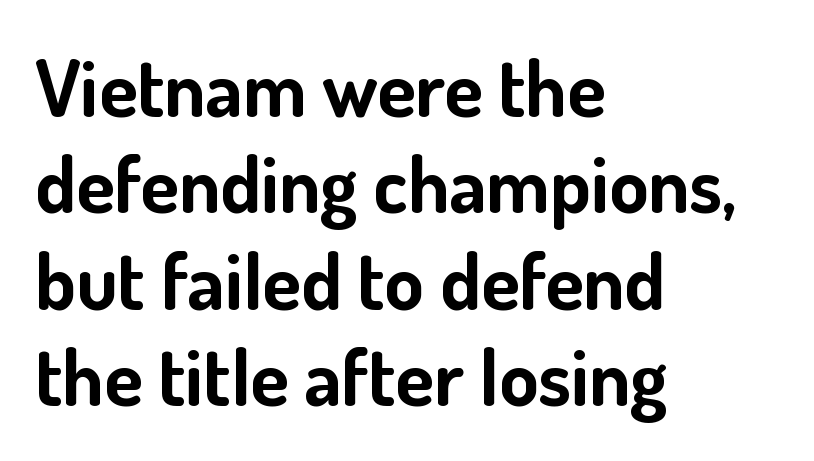
{"serif": "no", "italic": "no", "bold": "yes", "weight": "bold", "width": "normal", "stroke_contrast": "low", "x_height": "small", "monospaced": "no", "underline": "no", "align": "left", "line_spacing_ratio": 1.22, "letter_spacing": "normal", "letter_spacing_em": 0.0, "glyph_px": 79}
